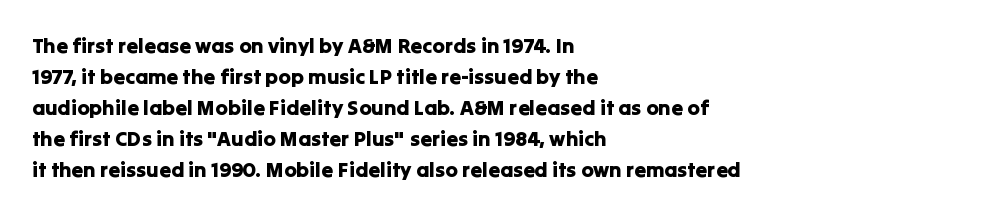
{"italic": "no", "underline": "no", "align": "left", "line_spacing": "normal", "line_spacing_ratio": 1.48, "letter_spacing": "normal", "letter_spacing_em": 0.0, "glyph_px": 21}
